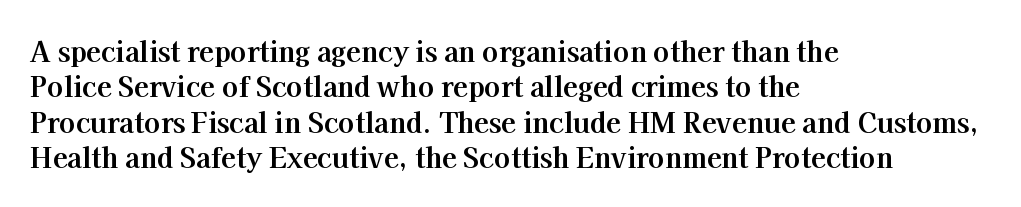
The image shows 27 px bold type, upright; set left-aligned, normal line spacing (1.31x), normal letter spacing, not underlined.
